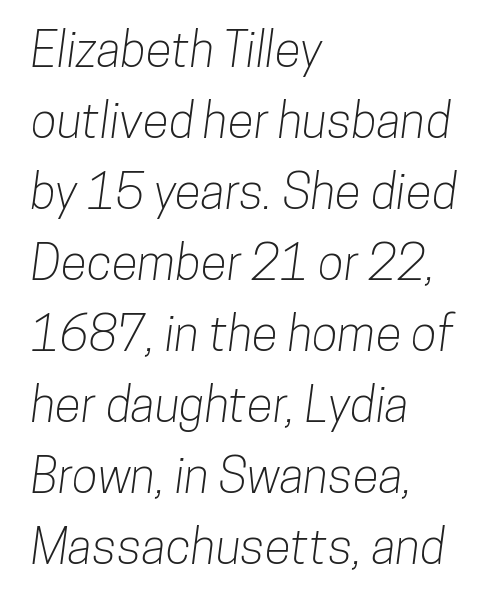
{"serif": "no", "width": "condensed", "stroke_contrast": "low", "x_height": "medium", "monospaced": "no", "underline": "no", "align": "left", "line_spacing": "normal", "line_spacing_ratio": 1.48, "letter_spacing": "normal", "letter_spacing_em": 0.0, "glyph_px": 48}
